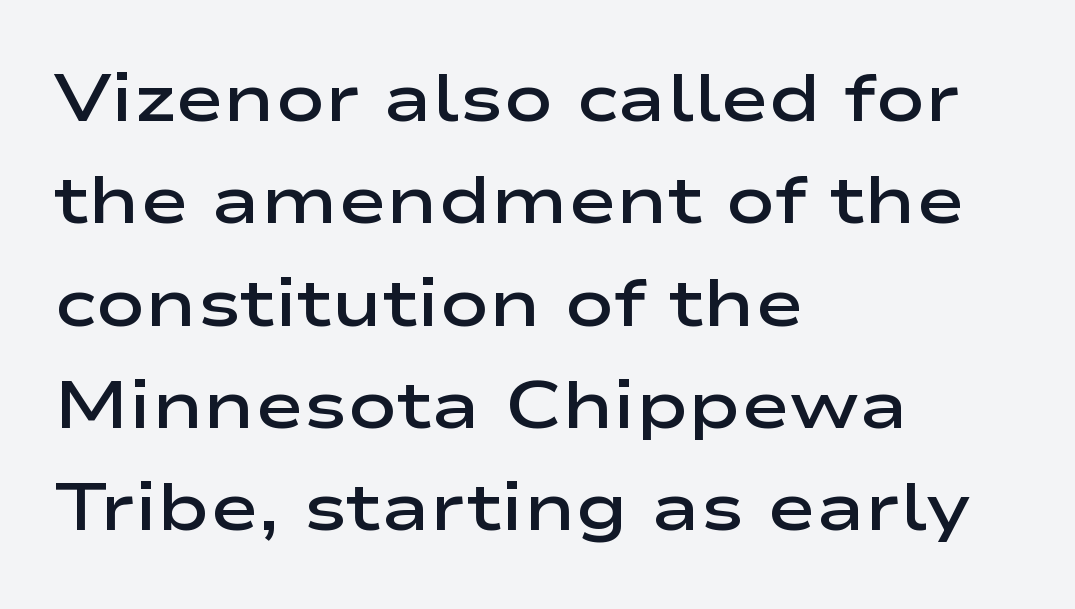
{"serif": "no", "italic": "no", "bold": "semi", "weight": "semibold", "width": "wide", "stroke_contrast": "low", "x_height": "medium", "monospaced": "no", "underline": "no", "align": "left", "line_spacing": "normal", "line_spacing_ratio": 1.55, "letter_spacing": "normal", "letter_spacing_em": 0.0, "glyph_px": 66}
